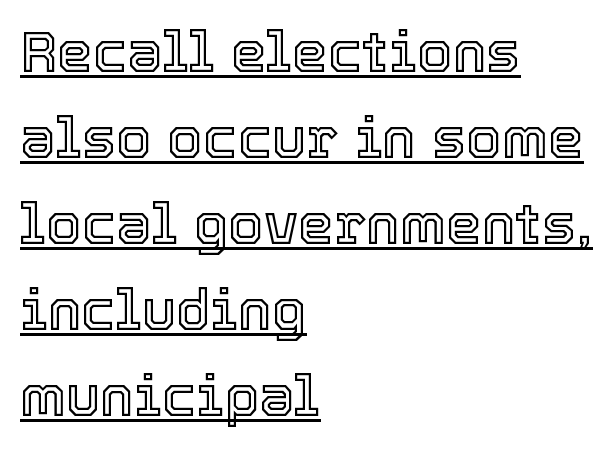
The image shows 57 px text type, upright; set left-aligned, normal line spacing (1.51x), normal letter spacing, underlined; a medium x-height.
